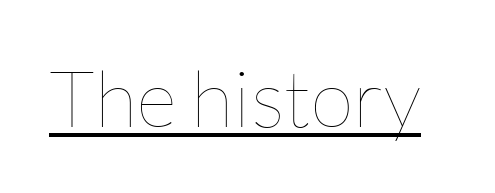
Q: Is the text bold? A: No.
Q: Is the text italic (slanted)? A: No, it is upright.
Q: Is the text underlined? A: Yes.
Q: Is the spacing between letters normal or unusually wide? A: Normal.
Q: Width (condensed, normal, or wide)? A: Normal.
Q: Stroke contrast? A: Low.
Q: x-height? A: Medium.
Q: Monospaced? A: No.
